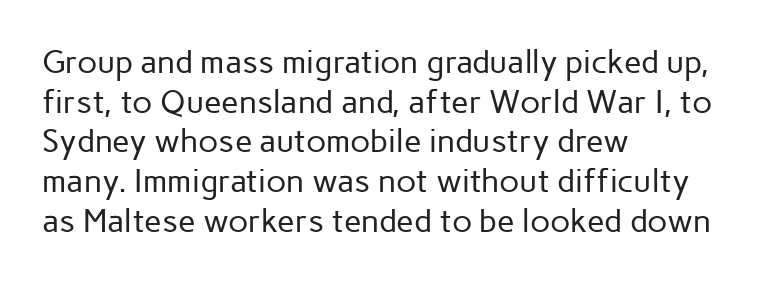
Q: Is the text bold? A: No.
Q: Is the text italic (slanted)? A: No, it is upright.
Q: Is the typeface a serif or a sans-serif typeface? A: Sans-serif.
Q: Is the text underlined? A: No.
Q: How is the paragraph aligned? A: Left-aligned.
Q: Is the spacing between letters normal or unusually wide? A: Normal.
Q: Width (condensed, normal, or wide)? A: Normal.
Q: Stroke contrast? A: Low.
Q: x-height? A: Medium.
Q: Monospaced? A: No.
